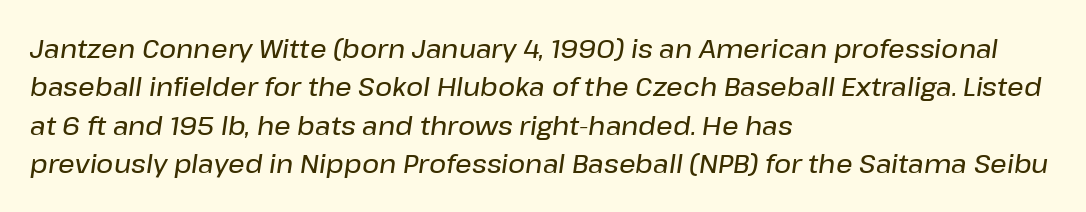
{"italic": "yes", "lean": "right", "slant_degrees": 8, "underline": "no", "align": "left", "line_spacing": "normal", "line_spacing_ratio": 1.48, "letter_spacing": "normal", "letter_spacing_em": 0.0, "glyph_px": 26}
